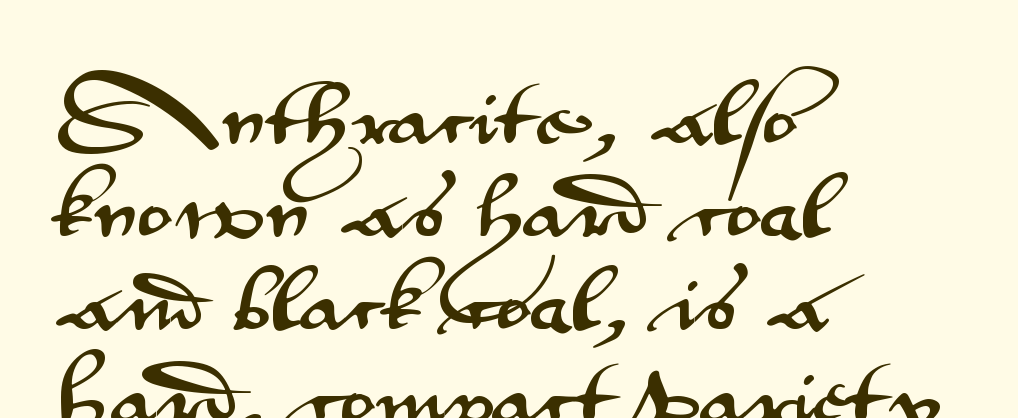
Q: Is the text italic (slanted)? A: Yes.
Q: Is the typeface a serif or a sans-serif typeface? A: Sans-serif.
Q: Is the text underlined? A: No.
Q: How is the paragraph aligned? A: Left-aligned.
Q: Is the spacing between letters normal or unusually wide? A: Normal.
Q: Is the spacing between lines tight, normal or loose? A: Normal.
Q: Width (condensed, normal, or wide)? A: Wide.
Q: Stroke contrast? A: Medium.
Q: x-height? A: Small.
Q: Monospaced? A: No.
